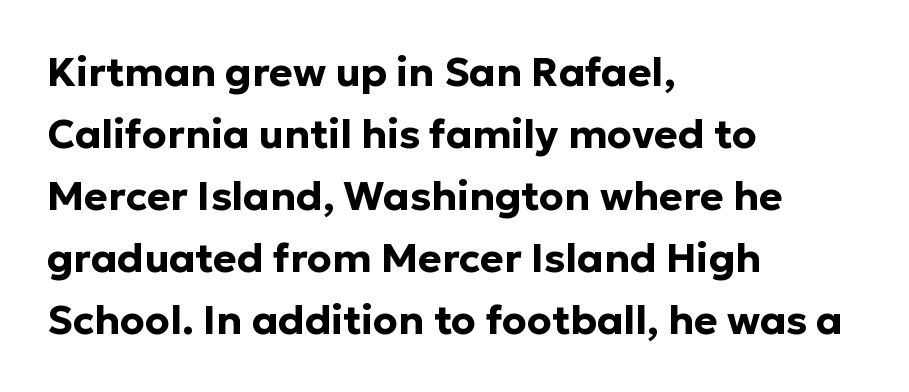
Italic? Not at all — the glyphs are vertical. What weight is shown? A full bold with thick strokes. In terms of leading, this rendering sits right in the middle. Quick note: underline off. Caption: multi-line text, flush left, ragged right. The rendering uses natural spacing where letterforms have individual widths.
